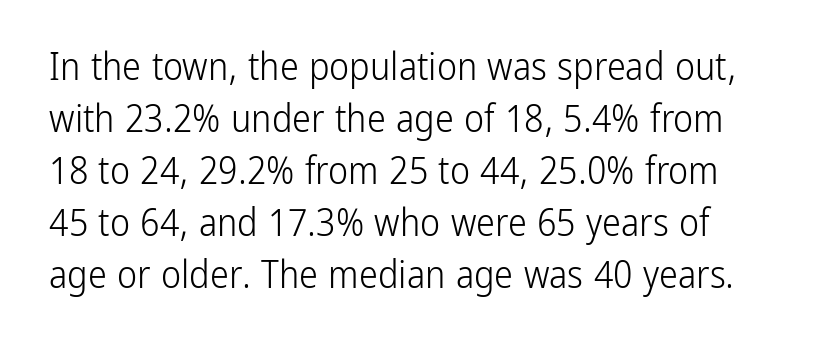
{"serif": "no", "italic": "no", "bold": "no", "weight": "light", "width": "condensed", "stroke_contrast": "low", "x_height": "medium", "monospaced": "no", "underline": "no", "line_spacing": "normal", "line_spacing_ratio": 1.37, "letter_spacing": "normal", "letter_spacing_em": 0.0, "glyph_px": 38}
